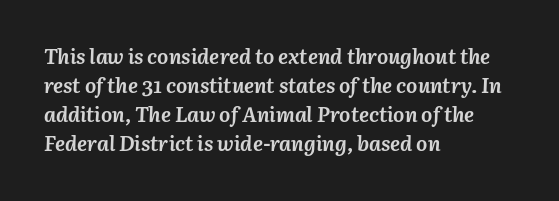
Q: Is the text bold? A: Yes.
Q: Is the text italic (slanted)? A: Yes, it leans right by about 3 degrees.
Q: Is the text underlined? A: No.
Q: How is the paragraph aligned? A: Left-aligned.
Q: Is the spacing between letters normal or unusually wide? A: Normal.
Q: Is the spacing between lines tight, normal or loose? A: Normal.
